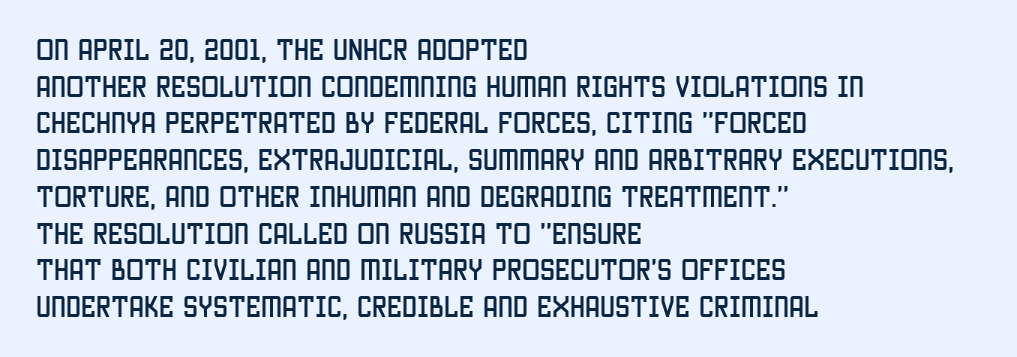
Q: Is the text italic (slanted)? A: No, it is upright.
Q: Is the text underlined? A: No.
Q: How is the paragraph aligned? A: Left-aligned.
Q: Is the spacing between letters normal or unusually wide? A: Normal.
Q: Is the spacing between lines tight, normal or loose? A: Normal.
